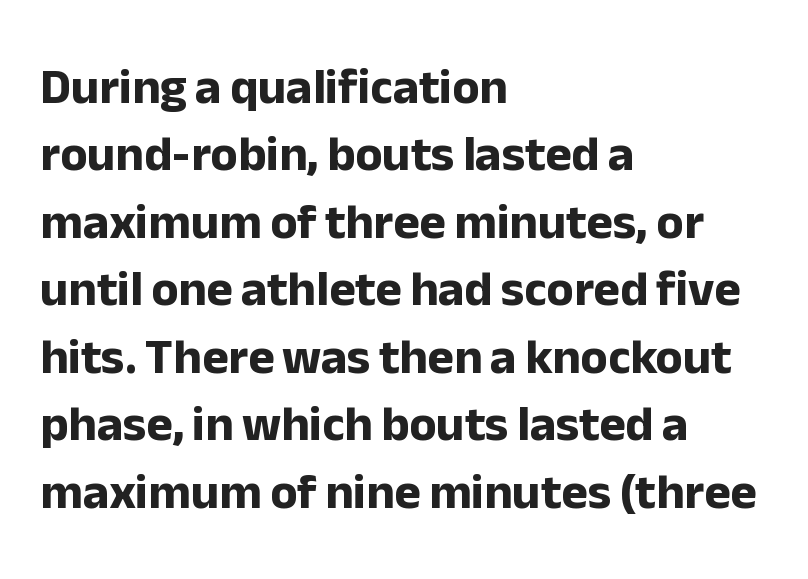
Q: Is the text bold? A: Yes.
Q: Is the text italic (slanted)? A: No, it is upright.
Q: Is the typeface a serif or a sans-serif typeface? A: Sans-serif.
Q: Is the text underlined? A: No.
Q: How is the paragraph aligned? A: Left-aligned.
Q: Is the spacing between letters normal or unusually wide? A: Normal.
Q: Is the spacing between lines tight, normal or loose? A: Normal.
Q: Width (condensed, normal, or wide)? A: Normal.
Q: Stroke contrast? A: Low.
Q: x-height? A: Medium.
Q: Monospaced? A: No.
